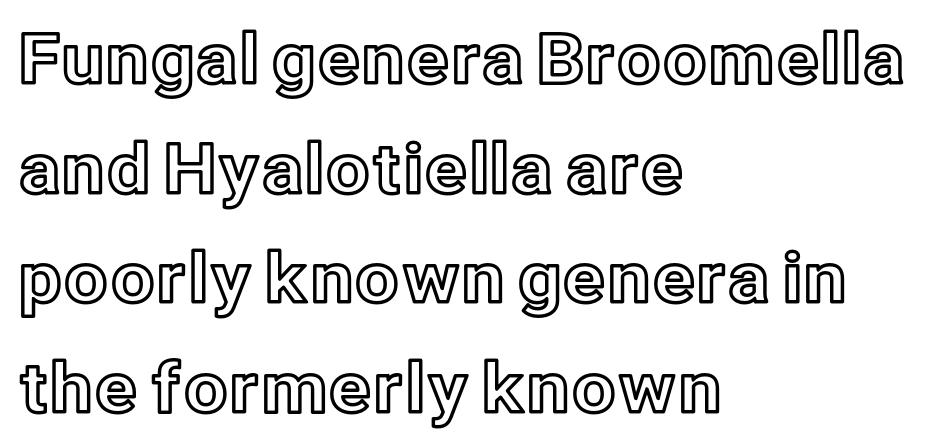
Q: Is the text italic (slanted)? A: No, it is upright.
Q: Is the text underlined? A: No.
Q: How is the paragraph aligned? A: Left-aligned.
Q: Is the spacing between letters normal or unusually wide? A: Normal.
Q: Is the spacing between lines tight, normal or loose? A: Normal.
Q: Width (condensed, normal, or wide)? A: Normal.
Q: x-height? A: Medium.
Q: Monospaced? A: No.
